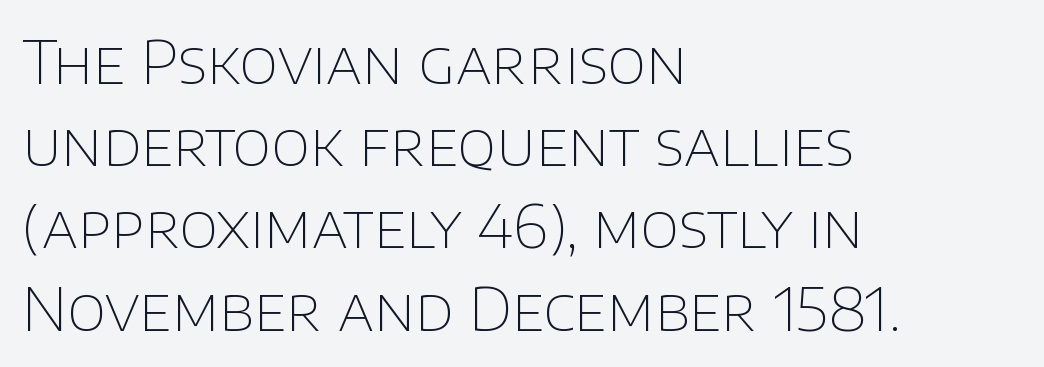
Q: Is the text bold? A: No.
Q: Is the text italic (slanted)? A: No, it is upright.
Q: Is the typeface a serif or a sans-serif typeface? A: Sans-serif.
Q: Is the text underlined? A: No.
Q: How is the paragraph aligned? A: Left-aligned.
Q: Is the spacing between letters normal or unusually wide? A: Normal.
Q: Is the spacing between lines tight, normal or loose? A: Normal.
Q: Width (condensed, normal, or wide)? A: Normal.
Q: Stroke contrast? A: Low.
Q: x-height? A: Large.
Q: Monospaced? A: No.
